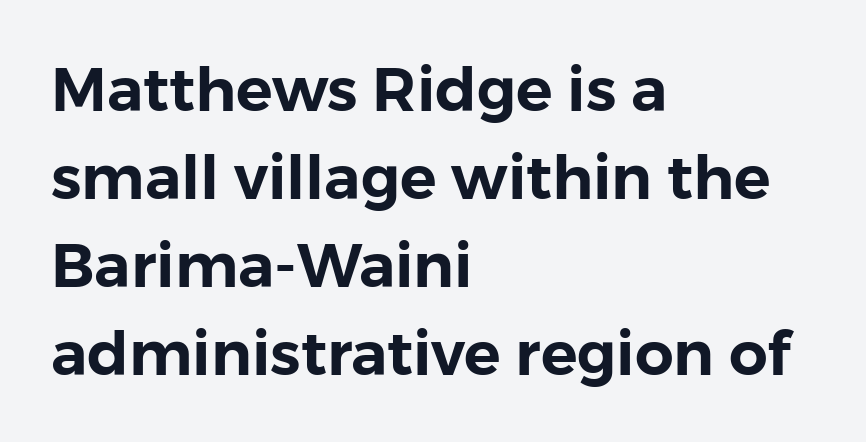
{"serif": "no", "italic": "no", "width": "normal", "stroke_contrast": "low", "x_height": "medium", "monospaced": "no", "underline": "no", "align": "left", "line_spacing": "normal", "line_spacing_ratio": 1.44, "letter_spacing": "normal", "letter_spacing_em": 0.0, "glyph_px": 61}
